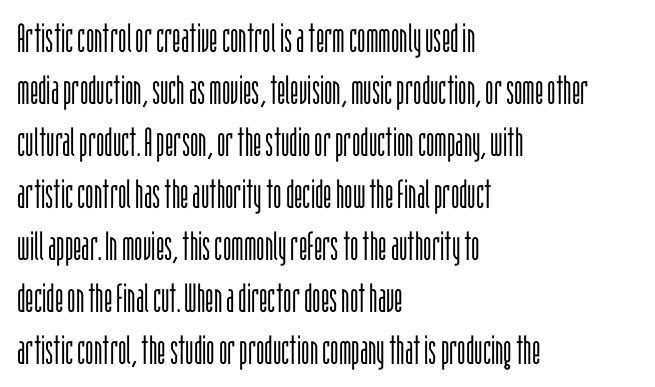
The passage shown is not underscored anywhere. Typographically, this falls in the sans-serif category. Rendered with straight, roman letterforms. Is the block centered? No — it sits flush against the left margin. Do the characters align in a grid? No, the font is proportional. This sample uses plain, unmodified letter spacing.
